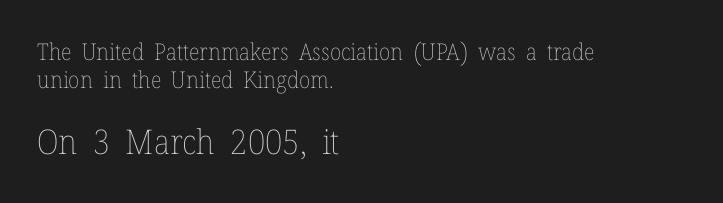
Q: Is the text bold? A: No.
Q: Is the text italic (slanted)? A: No, it is upright.
Q: Is the text underlined? A: No.
Q: How is the paragraph aligned? A: Left-aligned.
Q: Is the spacing between letters normal or unusually wide? A: Normal.
Q: Which block of text is set in a larger size, the first (top) or the second (bottom)? A: The second (bottom) one.
Q: Width (condensed, normal, or wide)? A: Normal.
Q: Stroke contrast? A: Low.
Q: x-height? A: Medium.
Q: Monospaced? A: No.
